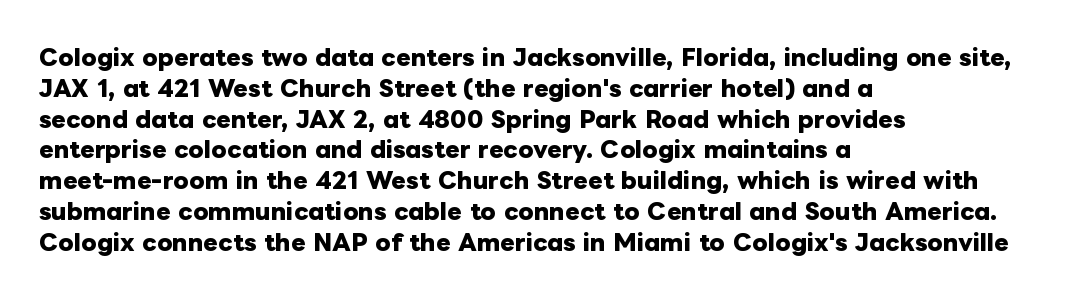
No italicization has been applied; the sample stays upright. The line-height multiplier appears to be the usual default. The face used here has the dense, thick strokes of a bold. Clear beneath every line of the passage. Each word holds together tightly as a unit, with standard inter-letter gaps. The typesetter chose a ragged-right arrangement here.
